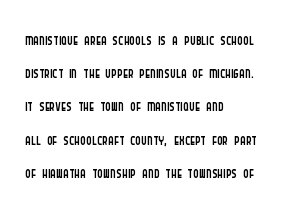
The image shows 22 px text type, upright; set left-aligned, normal line spacing (1.51x), normal letter spacing, not underlined.
